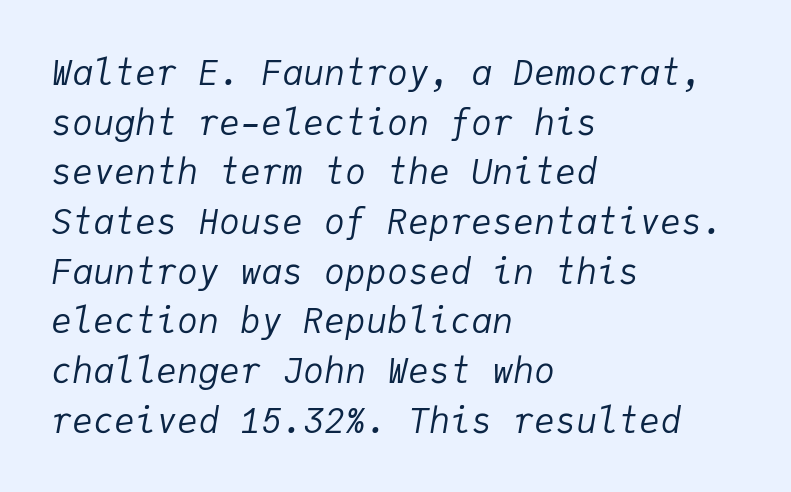
A typesetter would mark this as italic. Looks like terminal output: every glyph gets an equal slot. Default kerning and tracking; the words read as compact shapes. The cut favours lightness, reaching ordinary text weight at its darkest. Visually the block forms a straight wall on the left and a jagged coastline on the right.
